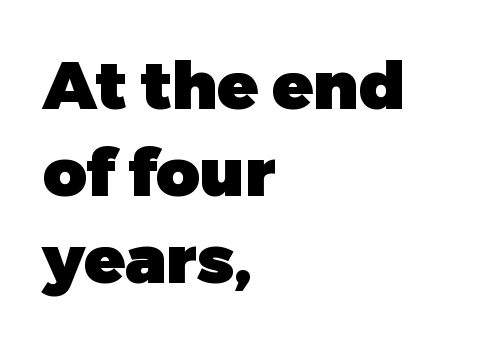
The image shows 67 px heavy sans-serif type, upright; set left-aligned, normal line spacing (1.3x), normal letter spacing, not underlined; low stroke contrast and a medium x-height.
